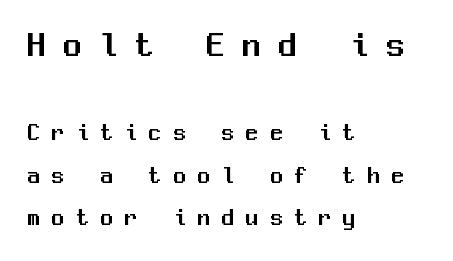
Any mark beneath the type? The region is blank. A classic flush-left, rag-right setting is used for this passage. You could count columns in this text — the font is strictly monospaced. Size contrast runs from large at the top to small at the bottom. Are there feet on the stems? There aren't — it's a sans.
